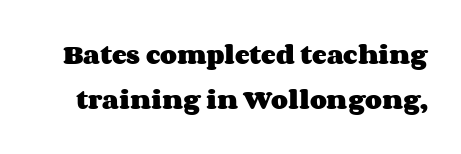
Posture: vertical. Anything drawn beneath the words? Only blank space. This is heavy type, rendered in bold. Spacing between characters is what you'd get straight out of the box. What's the leading like? Stretched, with rows far apart.
